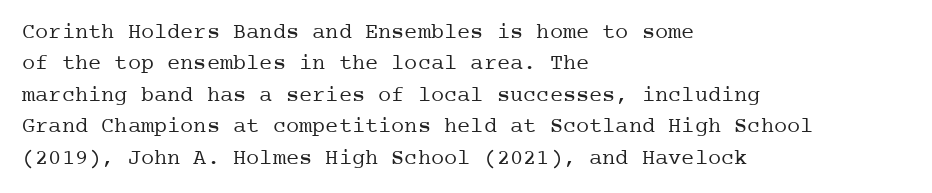
The image shows 22 px text type, upright; set left-aligned, normal line spacing (1.43x), normal letter spacing, not underlined.
